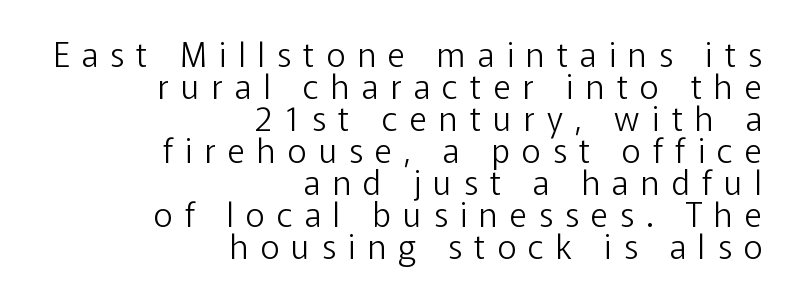
Q: Is the text bold? A: No.
Q: Is the text italic (slanted)? A: No, it is upright.
Q: Is the typeface a serif or a sans-serif typeface? A: Sans-serif.
Q: Is the text underlined? A: No.
Q: How is the paragraph aligned? A: Right-aligned.
Q: Is the spacing between letters normal or unusually wide? A: Unusually wide.
Q: Is the spacing between lines tight, normal or loose? A: Tight.
Q: Width (condensed, normal, or wide)? A: Normal.
Q: Stroke contrast? A: Low.
Q: x-height? A: Medium.
Q: Monospaced? A: No.
